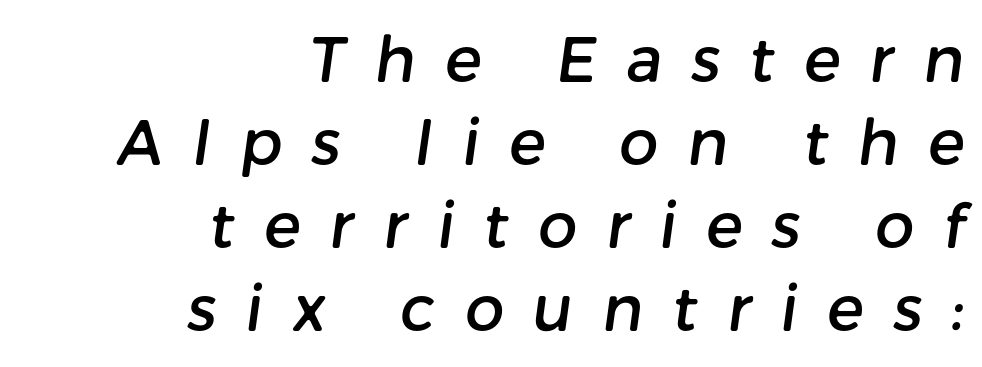
Q: Is the typeface a serif or a sans-serif typeface? A: Sans-serif.
Q: Is the text underlined? A: No.
Q: How is the paragraph aligned? A: Right-aligned.
Q: Is the spacing between letters normal or unusually wide? A: Unusually wide.
Q: Is the spacing between lines tight, normal or loose? A: Normal.
Q: Width (condensed, normal, or wide)? A: Normal.
Q: Stroke contrast? A: Low.
Q: x-height? A: Medium.
Q: Monospaced? A: No.
